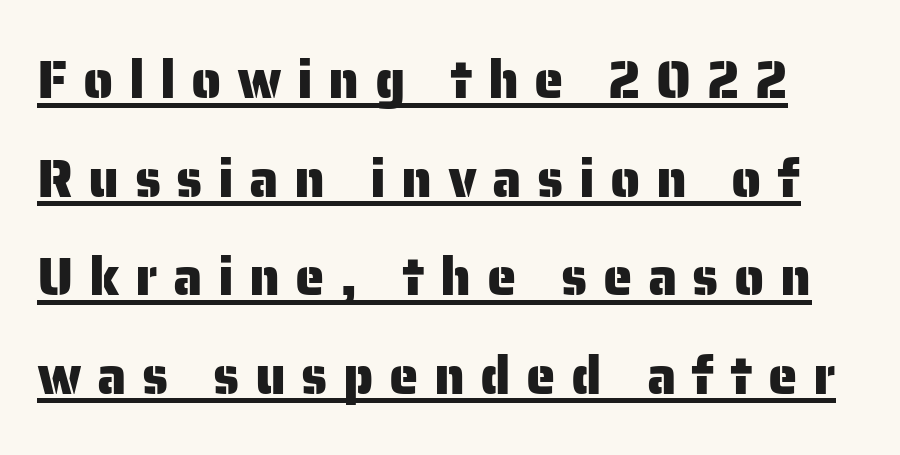
The image shows 53 px sans-serif type, upright; set line spacing 1.86x, unusually wide letter spacing (+0.29 em), underlined; low stroke contrast and a medium x-height.
